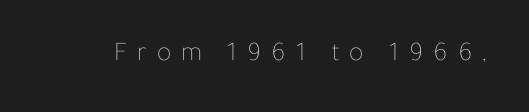
The image shows 27 px text type, upright; set unusually wide letter spacing (+0.36 em), not underlined.
